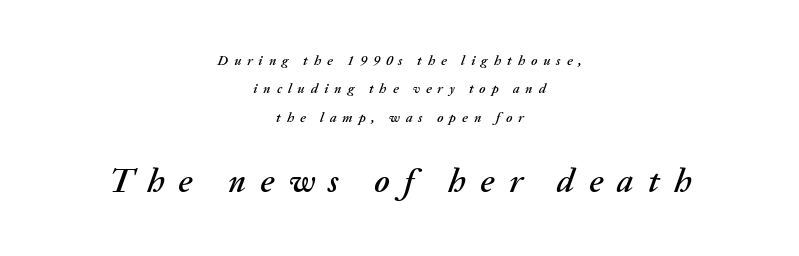
{"italic": "yes", "lean": "right", "slant_degrees": 20, "width": "normal", "stroke_contrast": "medium", "x_height": "medium", "monospaced": "no", "underline": "no", "align": "center", "line_spacing": "loose", "line_spacing_ratio": 2.03, "letter_spacing": "wide", "letter_spacing_em": 0.42, "larger_block": "second", "size_ratio": 2.43, "glyph_px": 34}
